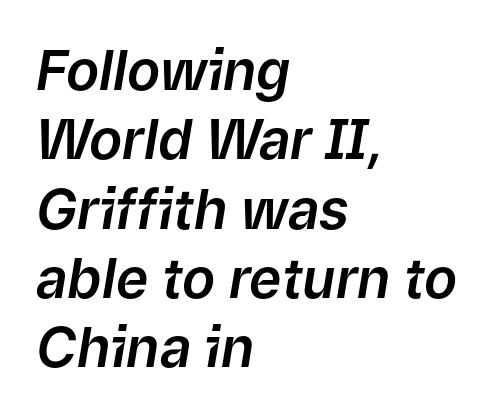
Yep, that's italic — everything's leaning. The lines are quadded left. The horizontal fit of the characters is conventional and even. Each letter keeps its own natural width here, so spacing adapts to shape. Beneath every word, the page is bare. Baseline-to-baseline distance is the conventional proportion of letter height.
